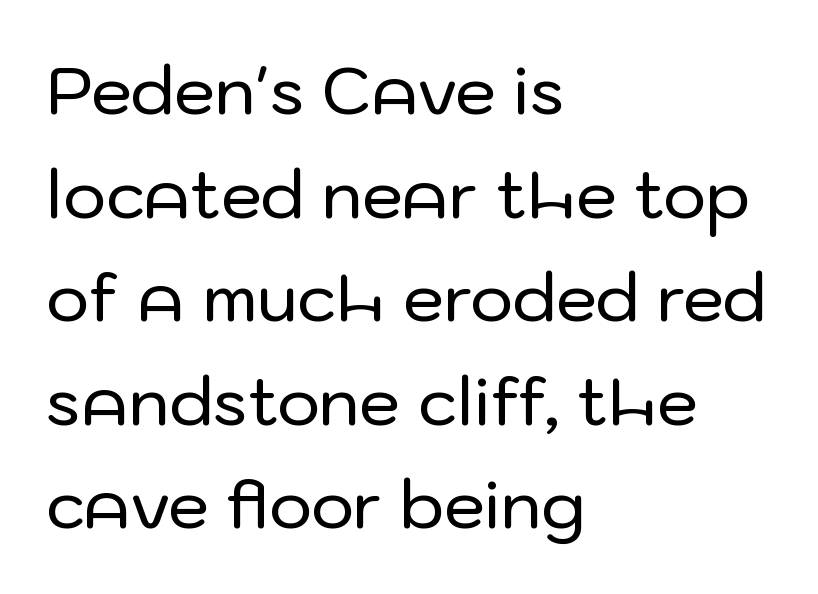
The font's upright variant was chosen for this text. Varying glyph widths throughout — classic text-font behaviour. All the whitespace from short lines collects on the right. Underlining? Definitely not there. The letterforms sit shoulder to shoulder at normal distance. Regular leading.
